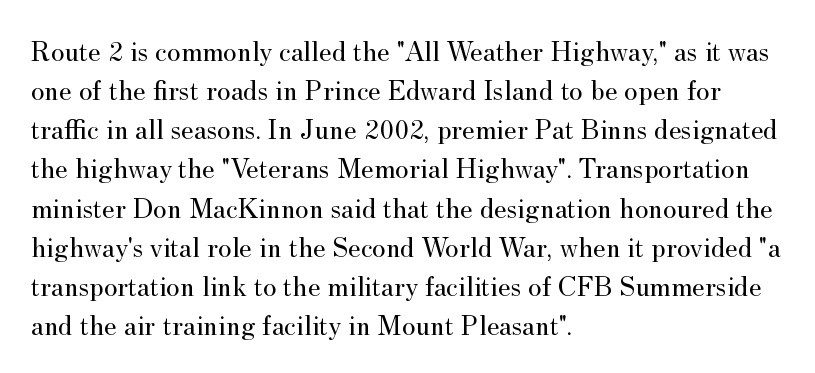
Q: Is the text bold? A: No.
Q: Is the text italic (slanted)? A: No, it is upright.
Q: Is the typeface a serif or a sans-serif typeface? A: Serif.
Q: Is the text underlined? A: No.
Q: How is the paragraph aligned? A: Left-aligned.
Q: Is the spacing between letters normal or unusually wide? A: Normal.
Q: Is the spacing between lines tight, normal or loose? A: Normal.
Q: Width (condensed, normal, or wide)? A: Normal.
Q: Stroke contrast? A: Medium.
Q: x-height? A: Small.
Q: Monospaced? A: No.
